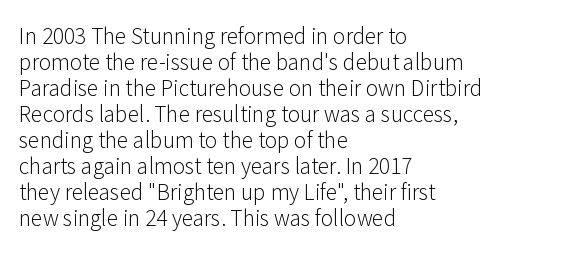
The image shows 21 px text type, upright; set left-aligned, line spacing 1.24x, normal letter spacing, not underlined.
